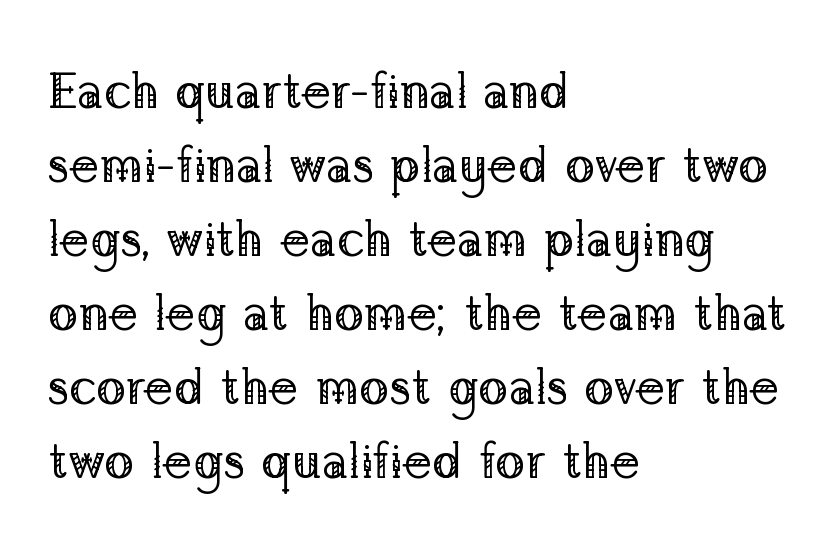
Q: Is the text bold? A: No.
Q: Is the text italic (slanted)? A: No, it is upright.
Q: Is the typeface a serif or a sans-serif typeface? A: Serif.
Q: Is the text underlined? A: No.
Q: How is the paragraph aligned? A: Left-aligned.
Q: Is the spacing between letters normal or unusually wide? A: Normal.
Q: Is the spacing between lines tight, normal or loose? A: Normal.
Q: Width (condensed, normal, or wide)? A: Normal.
Q: Stroke contrast? A: Low.
Q: x-height? A: Medium.
Q: Monospaced? A: No.
